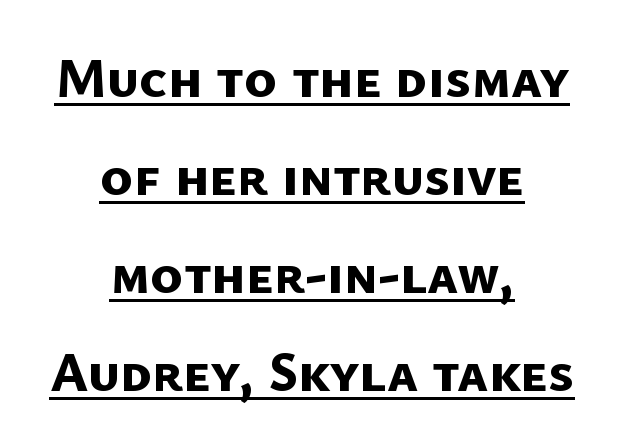
The horizontal fit of the characters is conventional and even. The rag falls on both sides of this text block equally. The face used here is proportionally spaced, like ordinary book or web type. Has an underline been added? It has. Thick stems and heavy bowls — unmistakably bold. Type style note: lacks serifs.
